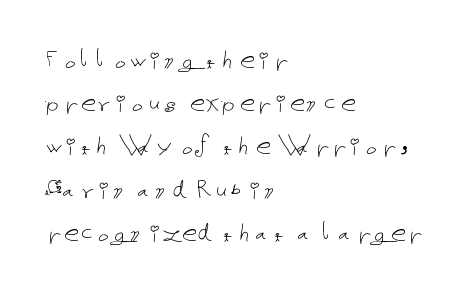
Q: Is the text bold? A: No.
Q: Is the text italic (slanted)? A: No, it is upright.
Q: Is the text underlined? A: No.
Q: How is the paragraph aligned? A: Left-aligned.
Q: Is the spacing between letters normal or unusually wide? A: Normal.
Q: Is the spacing between lines tight, normal or loose? A: Normal.
Q: Width (condensed, normal, or wide)? A: Normal.
Q: Stroke contrast? A: Low.
Q: x-height? A: Medium.
